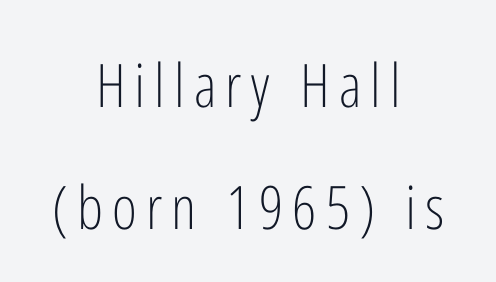
Q: Is the text bold? A: No.
Q: Is the text italic (slanted)? A: No, it is upright.
Q: Is the typeface a serif or a sans-serif typeface? A: Sans-serif.
Q: Is the text underlined? A: No.
Q: How is the paragraph aligned? A: Centered.
Q: Is the spacing between lines tight, normal or loose? A: Loose.
Q: Width (condensed, normal, or wide)? A: Condensed.
Q: Stroke contrast? A: Low.
Q: x-height? A: Medium.
Q: Monospaced? A: No.
